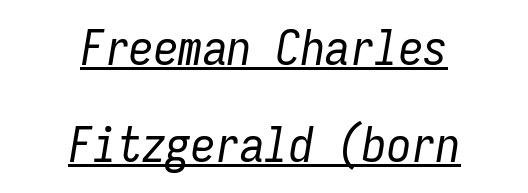
The image shows 49 px regular-weight, condensed type, italic (leaning right), monospaced; set centered, loose line spacing (1.97x), normal letter spacing, underlined; low stroke contrast and a medium x-height.
